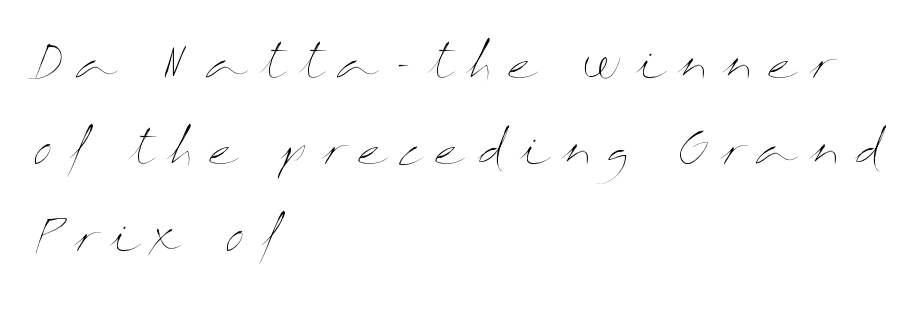
The letters advance in unequal steps, a hallmark of proportional type. The passage shown stacks its lines with a broad gap. These lines are set flush left with a ragged right edge.
